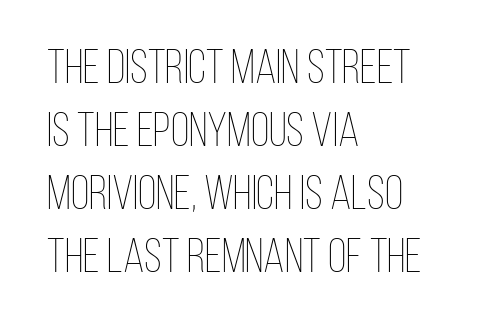
{"italic": "no", "bold": "no", "weight": "thin", "width": "condensed", "stroke_contrast": "low", "x_height": "large", "monospaced": "no", "underline": "no", "align": "left", "line_spacing": "normal", "line_spacing_ratio": 1.31, "letter_spacing": "normal", "letter_spacing_em": 0.0, "glyph_px": 48}
